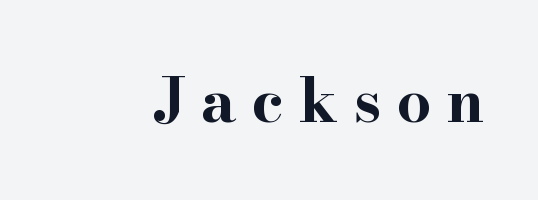
{"serif": "yes", "italic": "no", "bold": "yes", "weight": "bold", "width": "wide", "stroke_contrast": "high", "x_height": "small", "monospaced": "no", "underline": "no", "letter_spacing": "wide", "letter_spacing_em": 0.25, "glyph_px": 61}
